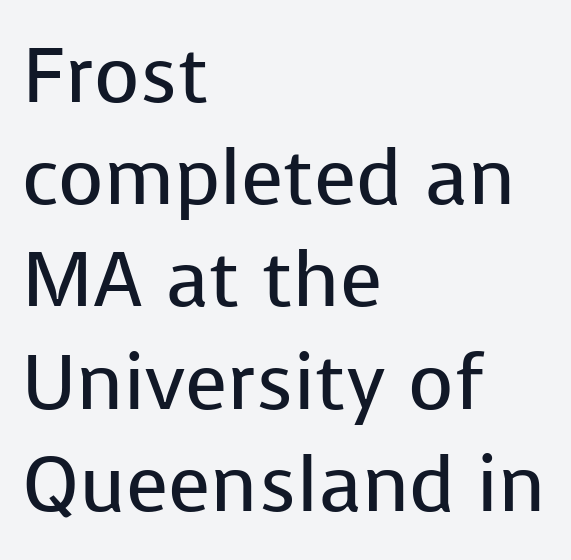
The image shows 78 px regular-weight sans-serif type, upright; set left-aligned, normal line spacing (1.31x), normal letter spacing, not underlined; low stroke contrast and a medium x-height.
